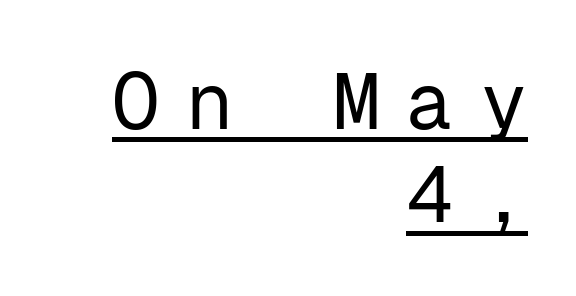
Q: Is the text bold? A: No.
Q: Is the text italic (slanted)? A: No, it is upright.
Q: Is the typeface a serif or a sans-serif typeface? A: Sans-serif.
Q: Is the text underlined? A: Yes.
Q: How is the paragraph aligned? A: Right-aligned.
Q: Is the spacing between letters normal or unusually wide? A: Unusually wide.
Q: Width (condensed, normal, or wide)? A: Normal.
Q: Stroke contrast? A: Low.
Q: x-height? A: Medium.
Q: Monospaced? A: Yes.
